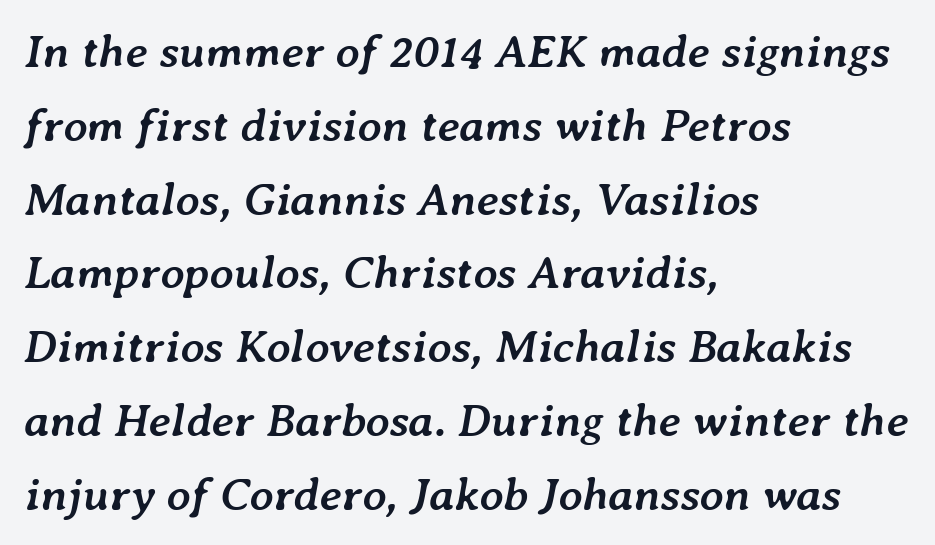
The specimen reads as italic at a glance. These lines are rendered in a variable-pitch font. Anything drawn beneath the words? Only blank space. The lines are quadded left. Caption: bold face, heavy strokes. Glyph-to-glyph distance matches everyday printed text.
